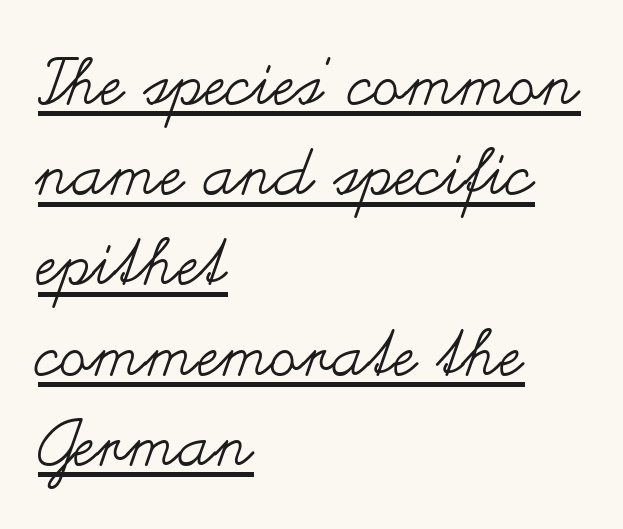
The image shows 64 px regular-weight, wide type; set left-aligned, normal line spacing (1.41x), normal letter spacing, underlined; medium stroke contrast and a small x-height.
